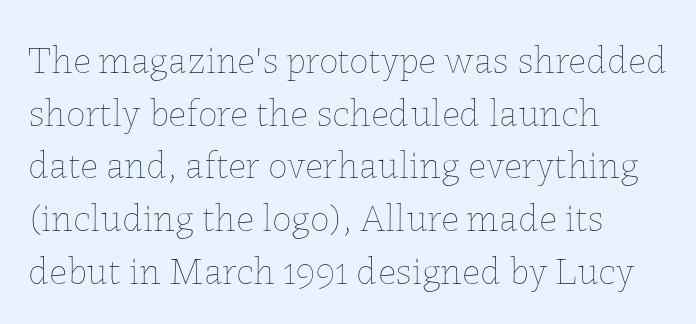
{"italic": "no", "bold": "no", "weight": "thin", "width": "normal", "stroke_contrast": "low", "x_height": "medium", "monospaced": "no", "underline": "no", "align": "left", "line_spacing": "normal", "line_spacing_ratio": 1.35, "letter_spacing": "normal", "letter_spacing_em": 0.0, "glyph_px": 39}
